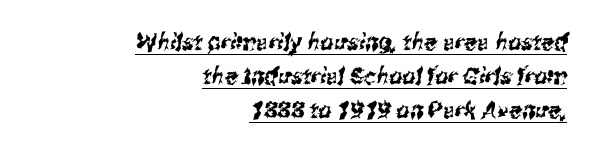
{"underline": "yes", "align": "right", "line_spacing": "normal", "line_spacing_ratio": 1.48, "letter_spacing": "normal", "letter_spacing_em": 0.0, "glyph_px": 23}
